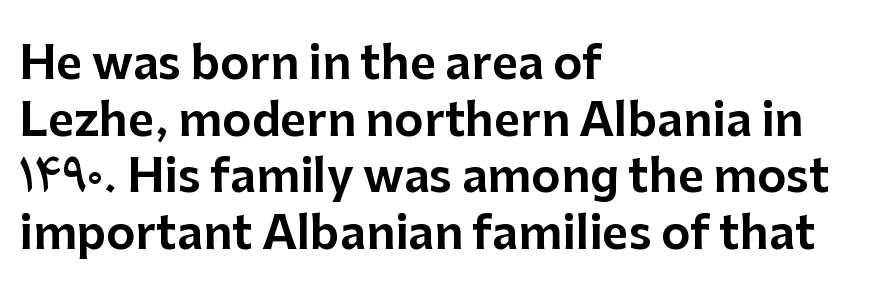
Q: Is the text italic (slanted)? A: No, it is upright.
Q: Is the typeface a serif or a sans-serif typeface? A: Sans-serif.
Q: Is the text underlined? A: No.
Q: How is the paragraph aligned? A: Left-aligned.
Q: Is the spacing between letters normal or unusually wide? A: Normal.
Q: Is the spacing between lines tight, normal or loose? A: Normal.
Q: Width (condensed, normal, or wide)? A: Normal.
Q: Stroke contrast? A: Low.
Q: x-height? A: Medium.
Q: Monospaced? A: No.
